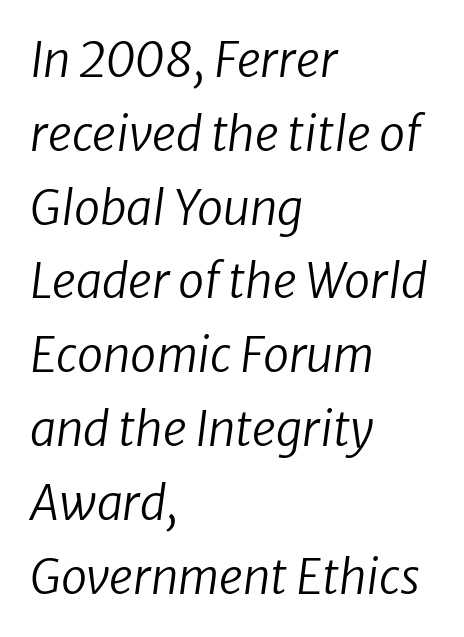
{"italic": "yes", "lean": "right", "slant_degrees": 8, "bold": "no", "weight": "regular", "width": "normal", "stroke_contrast": "low", "x_height": "medium", "monospaced": "no", "underline": "no", "align": "left", "line_spacing": "normal", "line_spacing_ratio": 1.57, "letter_spacing": "normal", "letter_spacing_em": 0.0, "glyph_px": 47}
